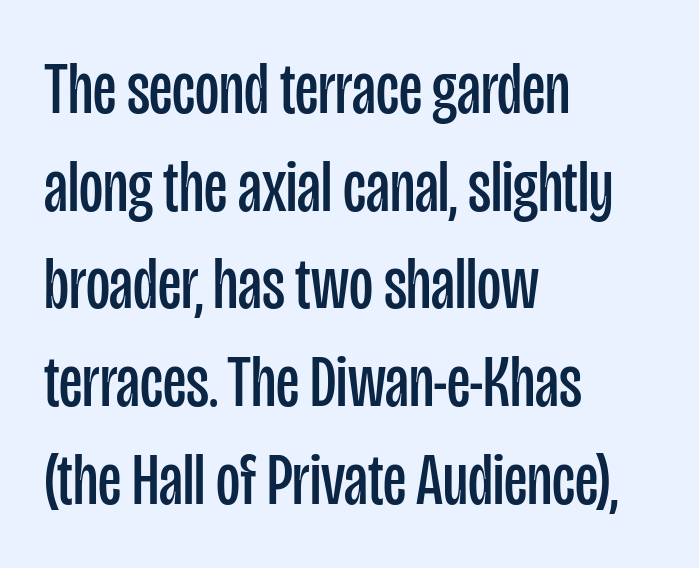
{"serif": "no", "italic": "no", "bold": "no", "weight": "regular", "width": "condensed", "stroke_contrast": "low", "x_height": "large", "monospaced": "no", "underline": "no", "align": "left", "line_spacing": "normal", "line_spacing_ratio": 1.32, "letter_spacing": "normal", "letter_spacing_em": 0.0, "glyph_px": 74}
